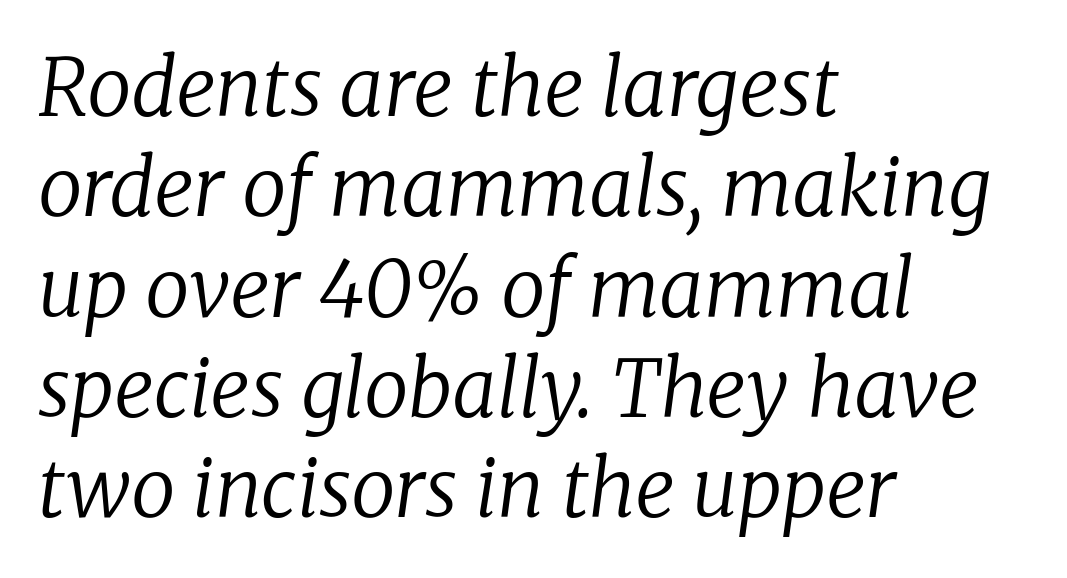
Q: Is the text bold? A: No.
Q: Is the text italic (slanted)? A: Yes, it leans right by about 8 degrees.
Q: Is the typeface a serif or a sans-serif typeface? A: Serif.
Q: Is the text underlined? A: No.
Q: How is the paragraph aligned? A: Left-aligned.
Q: Is the spacing between letters normal or unusually wide? A: Normal.
Q: Is the spacing between lines tight, normal or loose? A: Normal.
Q: Width (condensed, normal, or wide)? A: Normal.
Q: Stroke contrast? A: Low.
Q: x-height? A: Medium.
Q: Monospaced? A: No.
